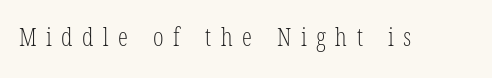
{"bold": "no", "underline": "no", "letter_spacing": "wide", "letter_spacing_em": 0.38, "glyph_px": 25}
